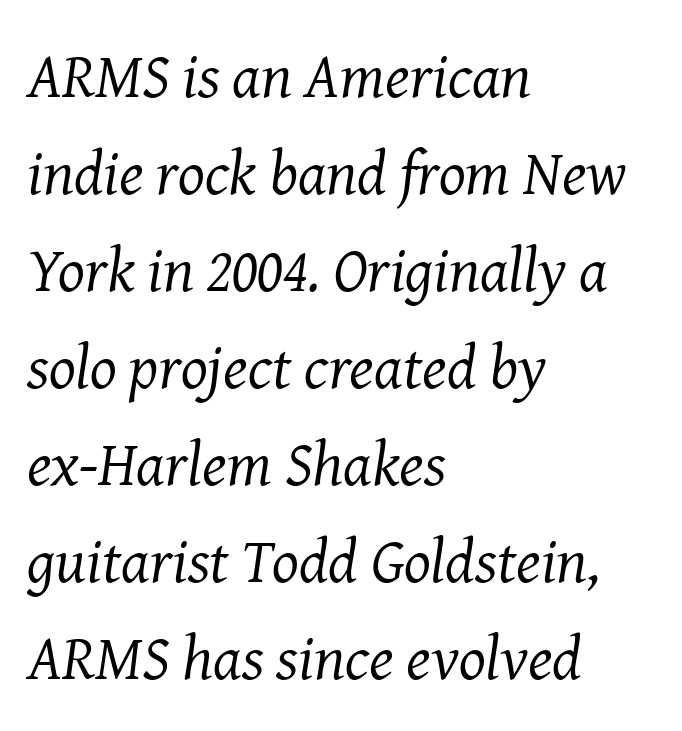
The image shows 63 px regular-weight serif type, italic (leaning right); set left-aligned, normal line spacing (1.54x), normal letter spacing, not underlined; medium stroke contrast and a medium x-height.
